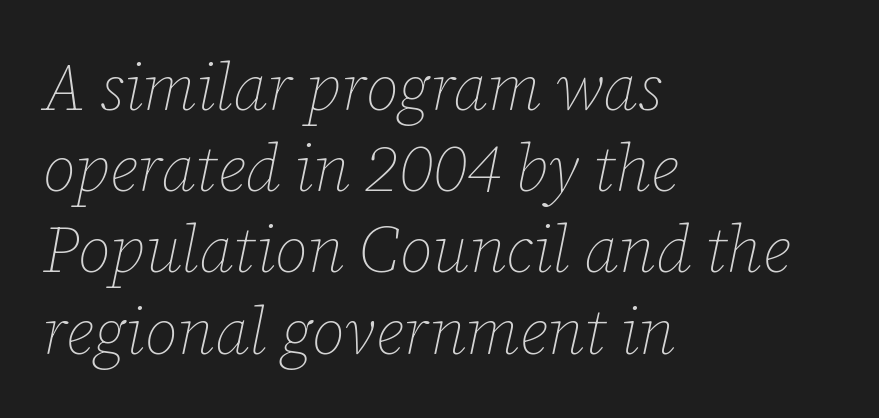
{"italic": "yes", "lean": "right", "slant_degrees": 12, "bold": "no", "weight": "thin", "width": "normal", "stroke_contrast": "low", "x_height": "medium", "monospaced": "no", "underline": "no", "align": "left", "line_spacing": "normal", "line_spacing_ratio": 1.25, "letter_spacing": "normal", "letter_spacing_em": 0.0, "glyph_px": 65}
